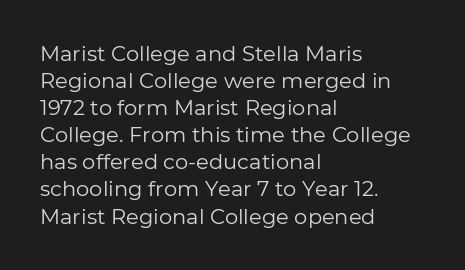
The passage shown is not underscored anywhere. Summary of vertical rhythm: regular, with standard interline spacing. The rag falls on the right side of this text block. Notice how the stems are strictly vertical — no italics here. Vertical stems look standard width or narrower in stroke.
